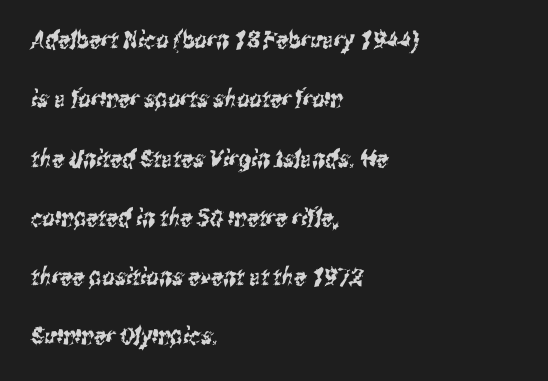
Tracking value appears to be zero — textbook default spacing. Alignment: flush left. Descender tails drop into unmarked territory. The passage shown stacks its lines with a broad gap.
